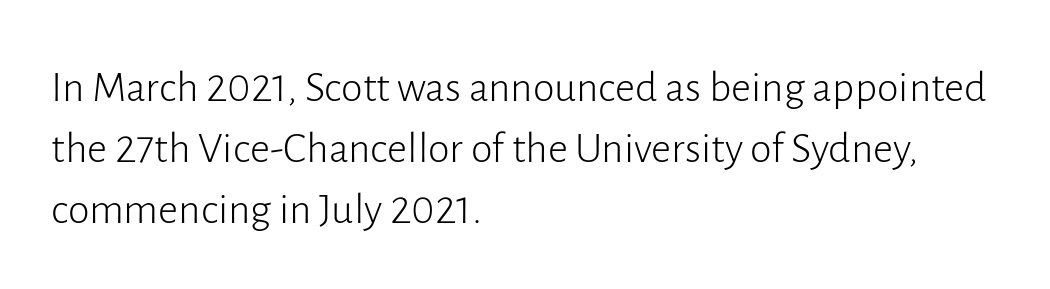
Q: Is the text bold? A: No.
Q: Is the text italic (slanted)? A: No, it is upright.
Q: Is the typeface a serif or a sans-serif typeface? A: Sans-serif.
Q: Is the text underlined? A: No.
Q: How is the paragraph aligned? A: Left-aligned.
Q: Is the spacing between letters normal or unusually wide? A: Normal.
Q: Is the spacing between lines tight, normal or loose? A: Normal.
Q: Width (condensed, normal, or wide)? A: Normal.
Q: Stroke contrast? A: Low.
Q: x-height? A: Medium.
Q: Monospaced? A: No.
